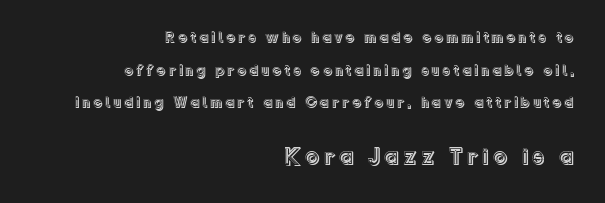
Small over large — that's the arrangement of the two blocks here. Regarding leading, the lines here are spaced well apart. Is the block centered? No — it sits flush against the right margin. If you drew a line through each stem, it would be perfectly vertical. A bare baseline throughout the passage.
